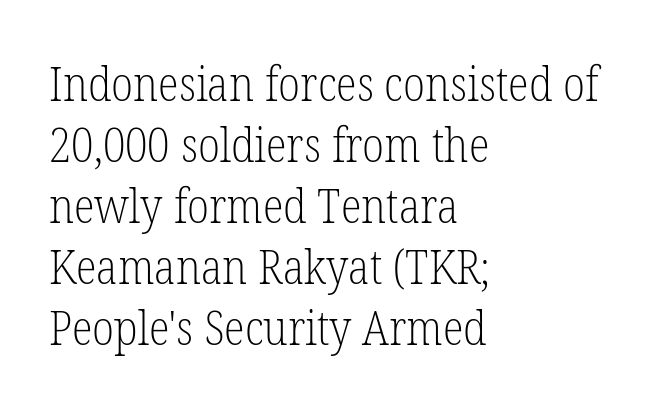
{"serif": "yes", "italic": "no", "bold": "no", "weight": "light", "width": "condensed", "stroke_contrast": "low", "x_height": "medium", "monospaced": "no", "underline": "no", "align": "left", "line_spacing": "normal", "line_spacing_ratio": 1.27, "letter_spacing": "normal", "letter_spacing_em": 0.0, "glyph_px": 48}
